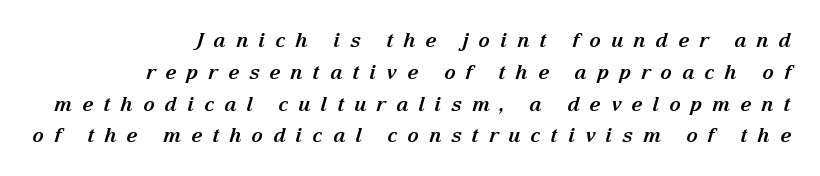
The image shows 20 px bold type, italic (leaning right); set right-aligned, normal line spacing (1.59x), unusually wide letter spacing (+0.49 em), not underlined.
